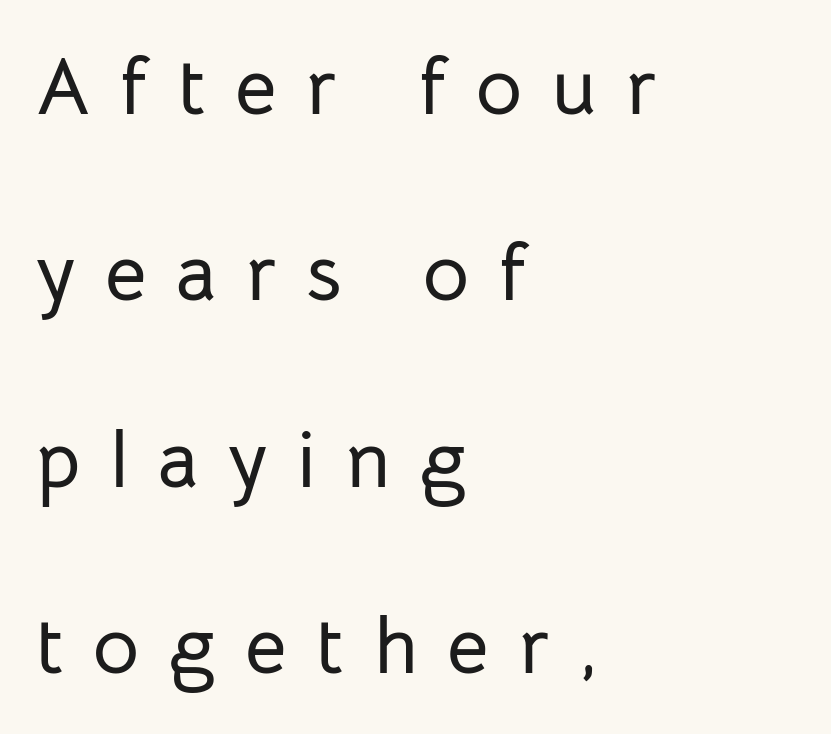
The words here are not underlined. Tracking value appears strongly positive — letters spread wide. Regarding serifs, this sample does without them. Ordinary non-slanted type is in use. Summary of vertical rhythm: relaxed, with wide interline spacing.
